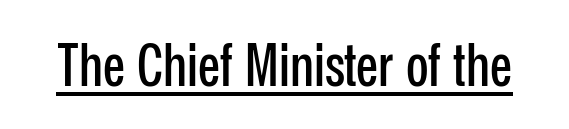
The image shows 59 px condensed sans-serif type, upright; set normal letter spacing, underlined; low stroke contrast and a medium x-height.
